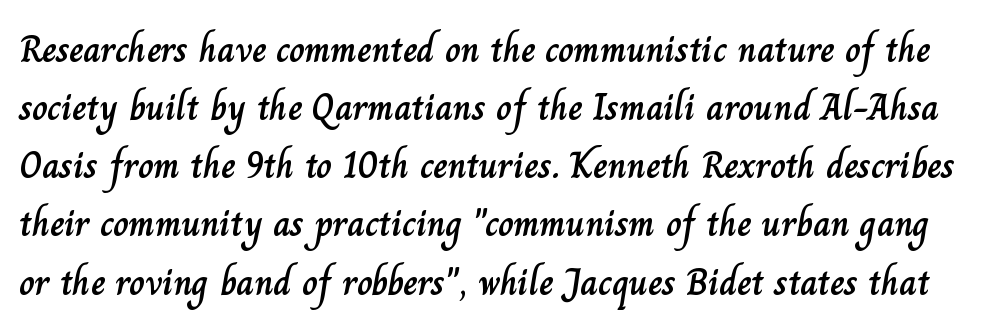
Observe the ordinary spacing: letters are neighbours, not strangers. Leading: standard. Spacing verdict: proportional, widths tailored to each character. Rule under the text: the space is simply empty.
